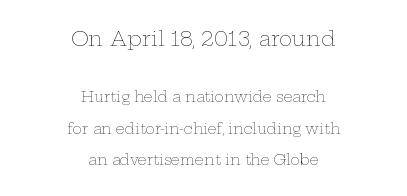
Type size steps down from the first block to the second. Weight: not bold — regular or lighter. The paragraph has two soft edges and a firm central axis. The leading is generous, giving the passage an open texture. Inter-character spacing is left at the font's built-in metrics. The lettering stays uniformly vertical, giving the passage a roman look.
